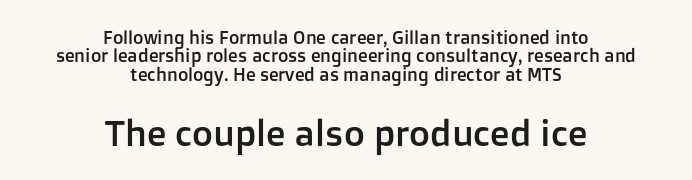
{"serif": "no", "italic": "no", "width": "normal", "stroke_contrast": "low", "x_height": "medium", "monospaced": "no", "underline": "no", "align": "center", "line_spacing": "tight", "line_spacing_ratio": 1.02, "letter_spacing": "normal", "letter_spacing_em": 0.0, "larger_block": "second", "size_ratio": 2.0, "glyph_px": 36}
